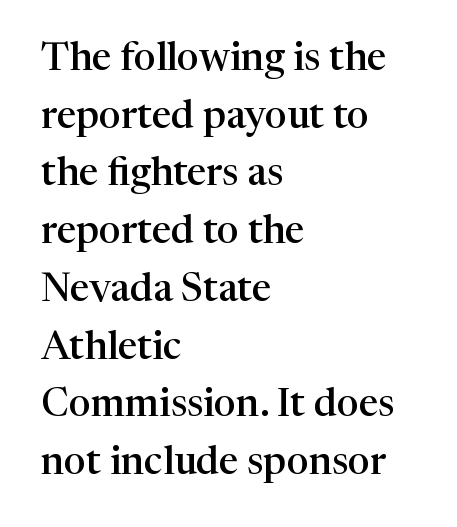
{"serif": "yes", "italic": "no", "bold": "semi", "weight": "semibold", "width": "normal", "stroke_contrast": "high", "x_height": "medium", "monospaced": "no", "underline": "no", "align": "left", "line_spacing": "normal", "line_spacing_ratio": 1.48, "letter_spacing": "normal", "letter_spacing_em": 0.0, "glyph_px": 39}
